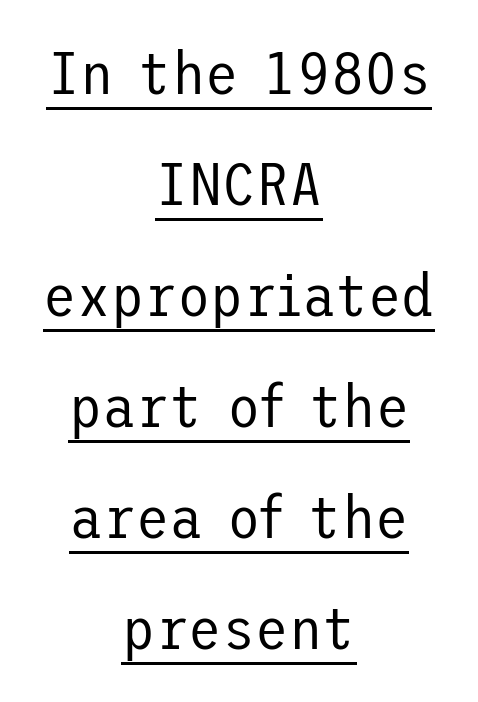
Q: Is the text bold? A: No.
Q: Is the text italic (slanted)? A: No, it is upright.
Q: Is the typeface a serif or a sans-serif typeface? A: Sans-serif.
Q: Is the text underlined? A: Yes.
Q: How is the paragraph aligned? A: Centered.
Q: Is the spacing between letters normal or unusually wide? A: Normal.
Q: Width (condensed, normal, or wide)? A: Normal.
Q: Stroke contrast? A: Low.
Q: x-height? A: Medium.
